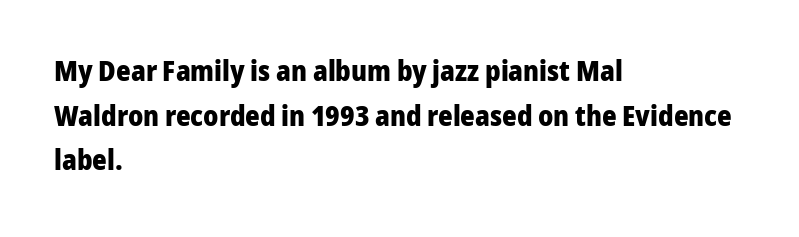
The rendering uses a bold face; every stroke is thick and dark. What stands out about the letter spacing? Nothing — it is the standard amount. A typesetter would call this proportional, since set widths differ per character. Underlining? Definitely not there. It's the straight-up-and-down kind of type. One glance says typical: line gaps are just what's usual.
